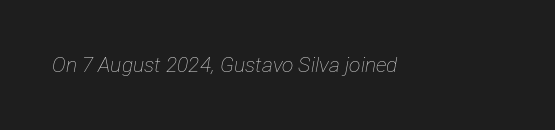
{"italic": "yes", "lean": "right", "slant_degrees": 12, "bold": "no", "underline": "no", "letter_spacing": "normal", "letter_spacing_em": 0.0, "glyph_px": 21}
